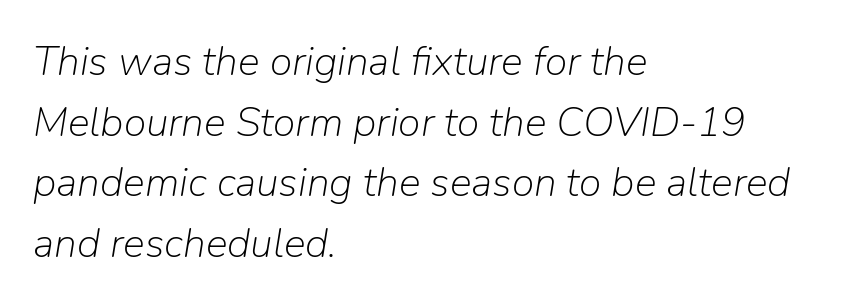
The image shows 41 px light type, italic (leaning right); set left-aligned, normal line spacing (1.48x), normal letter spacing, not underlined; low stroke contrast and a medium x-height.
